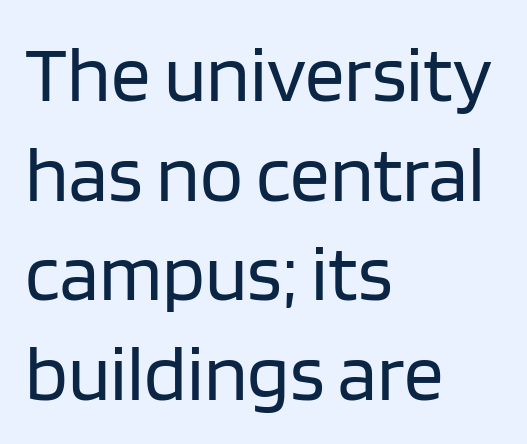
The image shows 79 px regular-weight sans-serif type, upright; set left-aligned, normal line spacing (1.26x), normal letter spacing, not underlined; low stroke contrast and a large x-height.
